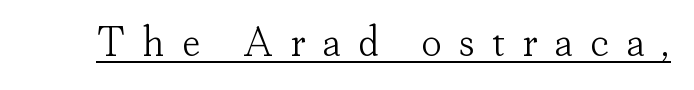
{"serif": "yes", "italic": "no", "bold": "no", "weight": "light", "width": "normal", "stroke_contrast": "low", "x_height": "small", "monospaced": "no", "underline": "yes", "letter_spacing": "wide", "letter_spacing_em": 0.42, "glyph_px": 41}
